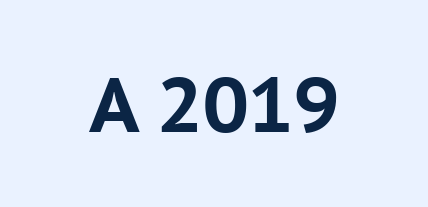
The image shows 77 px bold sans-serif type, upright; set normal letter spacing, not underlined; low stroke contrast and a medium x-height.
